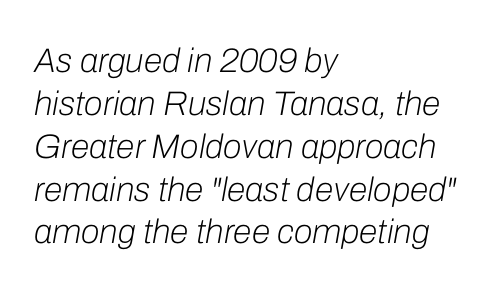
The image shows 34 px light type, italic (leaning right); set left-aligned, normal line spacing (1.26x), normal letter spacing, not underlined; low stroke contrast and a medium x-height.
